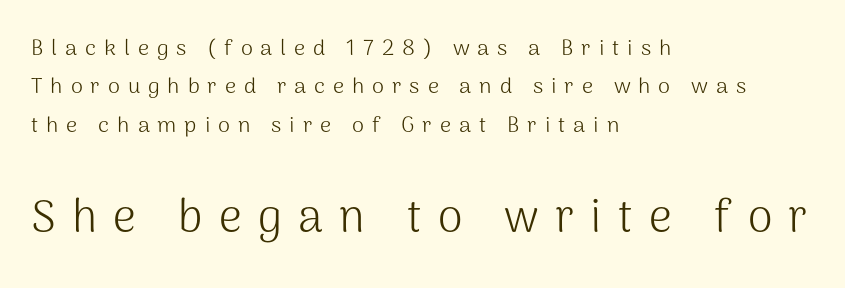
Q: Is the text bold? A: No.
Q: Is the text italic (slanted)? A: No, it is upright.
Q: Is the typeface a serif or a sans-serif typeface? A: Sans-serif.
Q: Is the text underlined? A: No.
Q: How is the paragraph aligned? A: Left-aligned.
Q: Is the spacing between letters normal or unusually wide? A: Unusually wide.
Q: Which block of text is set in a larger size, the first (top) or the second (bottom)? A: The second (bottom) one.
Q: Width (condensed, normal, or wide)? A: Normal.
Q: Stroke contrast? A: Medium.
Q: x-height? A: Medium.
Q: Monospaced? A: No.
